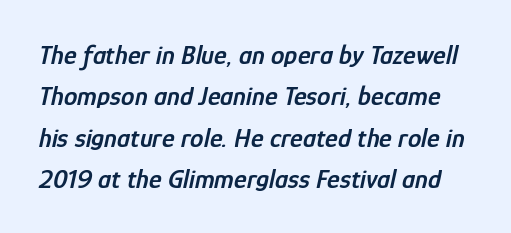
The image shows 27 px text type, italic (leaning right); set normal line spacing (1.53x), normal letter spacing, not underlined.
